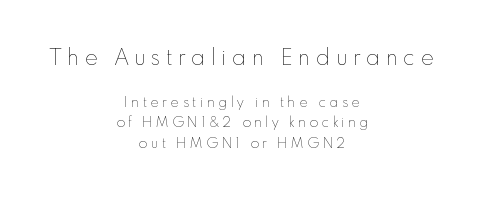
The image shows 22 px text type, upright; set centered, normal line spacing (1.44x), unusually wide letter spacing (+0.26 em), not underlined; the first (top) block is 1.57x larger.
